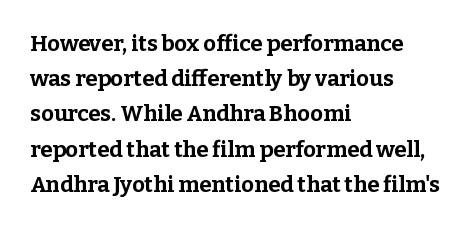
{"italic": "no", "bold": "yes", "underline": "no", "align": "left", "line_spacing": "normal", "line_spacing_ratio": 1.6, "letter_spacing": "normal", "letter_spacing_em": 0.0, "glyph_px": 22}
